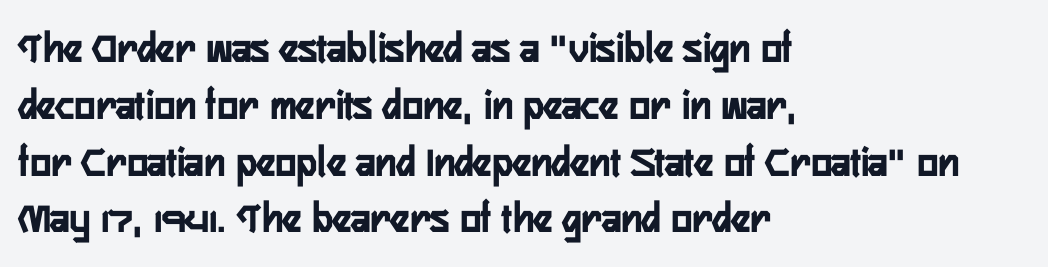
The image shows 44 px semibold, condensed sans-serif type, upright; set left-aligned, normal line spacing (1.29x), normal letter spacing, not underlined; low stroke contrast and a medium x-height.
